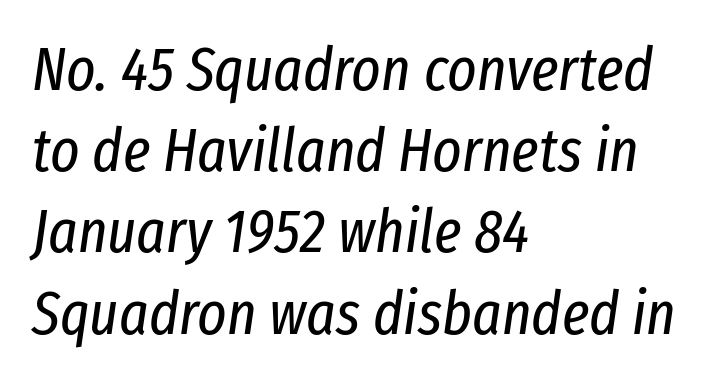
Spacing verdict: proportional, widths tailored to each character. Weight: regular or lighter. The rows are spaced the way most documents space them. Every row of glyphs begins at an identical x-position on the left.
